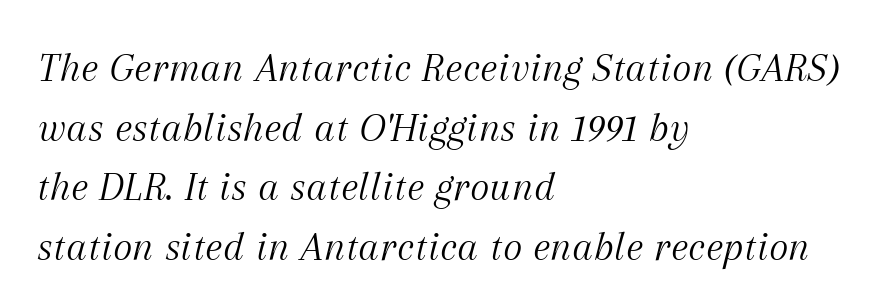
Q: Is the text bold? A: No.
Q: Is the text italic (slanted)? A: Yes, it leans right by about 12 degrees.
Q: Is the typeface a serif or a sans-serif typeface? A: Serif.
Q: Is the text underlined? A: No.
Q: How is the paragraph aligned? A: Left-aligned.
Q: Is the spacing between letters normal or unusually wide? A: Normal.
Q: Is the spacing between lines tight, normal or loose? A: Normal.
Q: Width (condensed, normal, or wide)? A: Normal.
Q: Stroke contrast? A: Medium.
Q: x-height? A: Medium.
Q: Monospaced? A: No.
